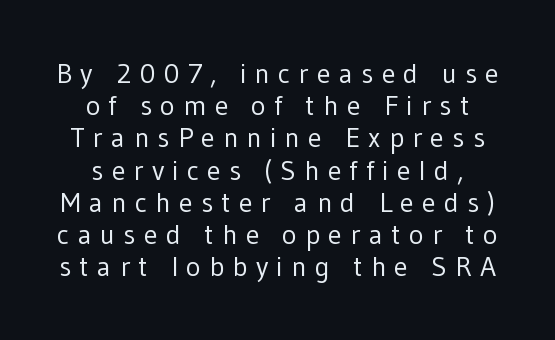
Characters follow at a spacing far wider than the type designer built in. The glyphs are unaccompanied by any horizontal stroke below them. Letterform terminals end flat and unadorned throughout the passage. The typography opts for an upright posture over an oblique one. Stems here are at most as thick as an everyday book face. Note the varied advance widths — an 'i' is clearly narrower than an 'm'.
